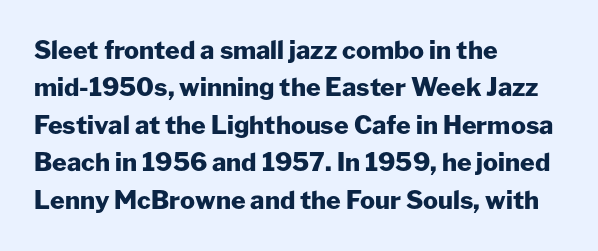
{"italic": "no", "bold": "yes", "underline": "no", "align": "left", "line_spacing": "normal", "line_spacing_ratio": 1.5, "letter_spacing": "normal", "letter_spacing_em": 0.0, "glyph_px": 25}
